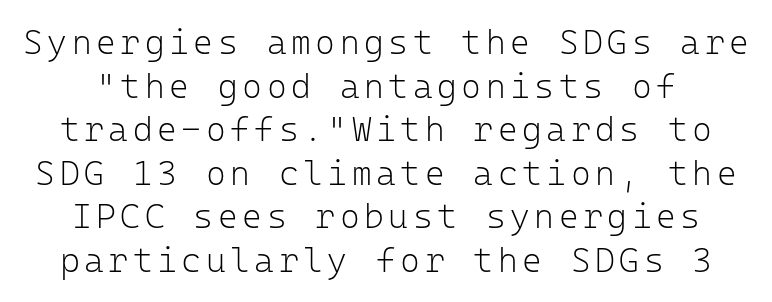
In terms of letterform style, serifs are entirely absent. The letters look calm and open, with moderate or lighter stems. Each row of text sits above clean, open space. These lines are rendered in a fixed-pitch font. The space between consecutive lines is moderate. A typesetter would mark this as roman, not italic.
